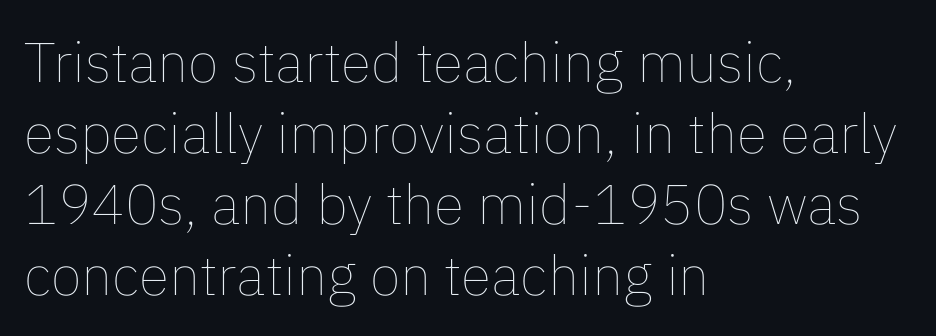
Varying glyph widths throughout — classic text-font behaviour. Nothing heavy about these letters — not bold at all. Letters rest on an invisible, unmarked baseline. The type sits square on the baseline with zero lean. Line starts are locked; line ends wander.
